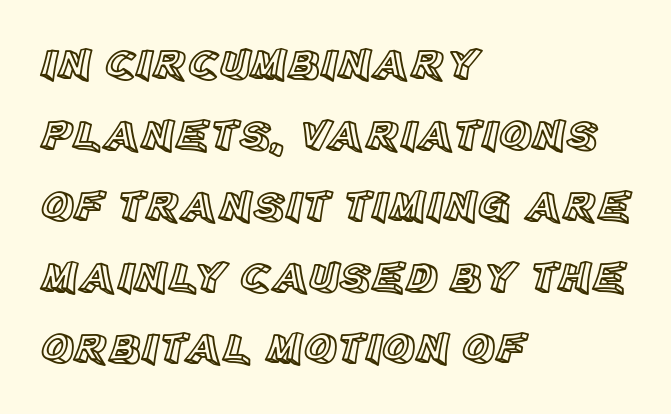
Observe the ordinary spacing: letters are neighbours, not strangers. Summary of vertical rhythm: regular, with standard interline spacing. Line beginnings align vertically; line endings do not. The passage shown is typed in a proportional face where columns would drift.
